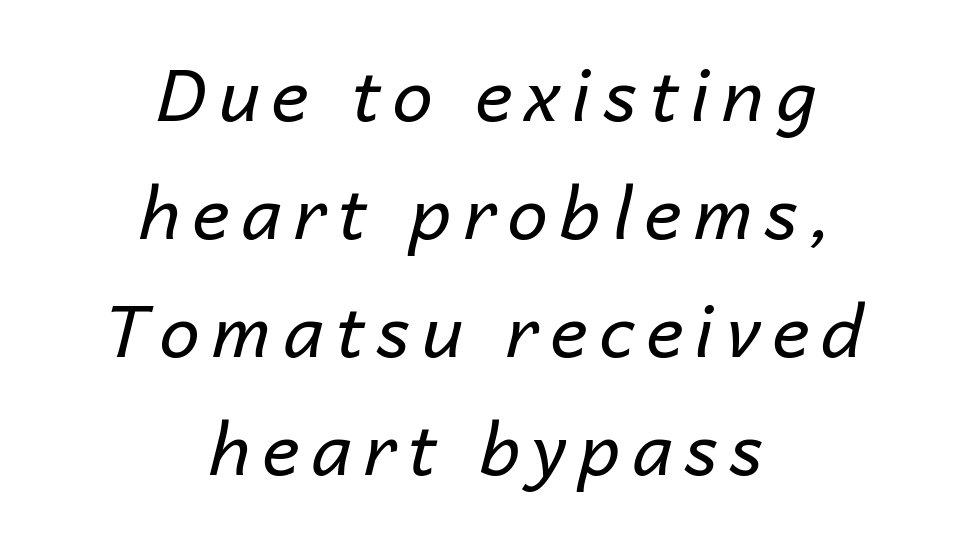
{"italic": "yes", "lean": "right", "slant_degrees": 14, "bold": "no", "weight": "regular", "width": "normal", "stroke_contrast": "low", "x_height": "medium", "monospaced": "no", "underline": "no", "align": "center", "line_spacing": "normal", "line_spacing_ratio": 1.64, "glyph_px": 72}
